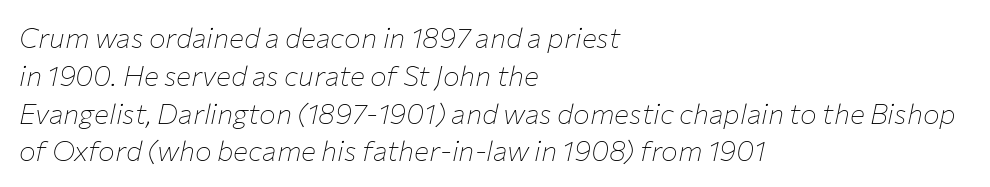
The image shows 28 px thin type, italic (leaning right); set left-aligned, normal line spacing (1.35x), normal letter spacing, not underlined; low stroke contrast and a medium x-height.
